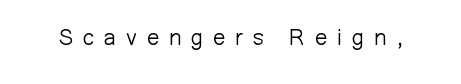
Each word looks stretched out because of the extra space between its letters. The letters stand upright; this is a roman face. Compared with a typical body face, this is equally light or lighter still. Glance below the letters and you will spot only blank space.
